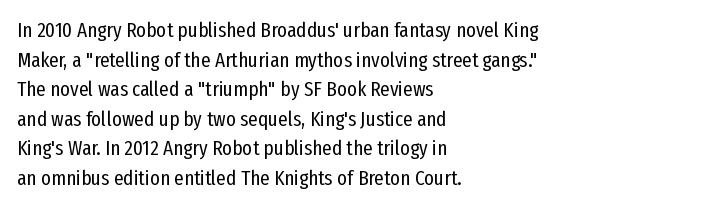
Q: Is the text bold? A: No.
Q: Is the text italic (slanted)? A: No, it is upright.
Q: Is the text underlined? A: No.
Q: How is the paragraph aligned? A: Left-aligned.
Q: Is the spacing between letters normal or unusually wide? A: Normal.
Q: Is the spacing between lines tight, normal or loose? A: Normal.
